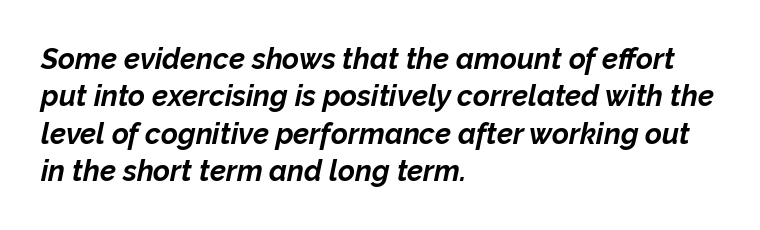
Q: Is the text bold? A: Yes.
Q: Is the text italic (slanted)? A: Yes, it leans right by about 12 degrees.
Q: Is the text underlined? A: No.
Q: How is the paragraph aligned? A: Left-aligned.
Q: Is the spacing between letters normal or unusually wide? A: Normal.
Q: Is the spacing between lines tight, normal or loose? A: Normal.
Q: Width (condensed, normal, or wide)? A: Normal.
Q: Stroke contrast? A: Low.
Q: x-height? A: Medium.
Q: Monospaced? A: No.
